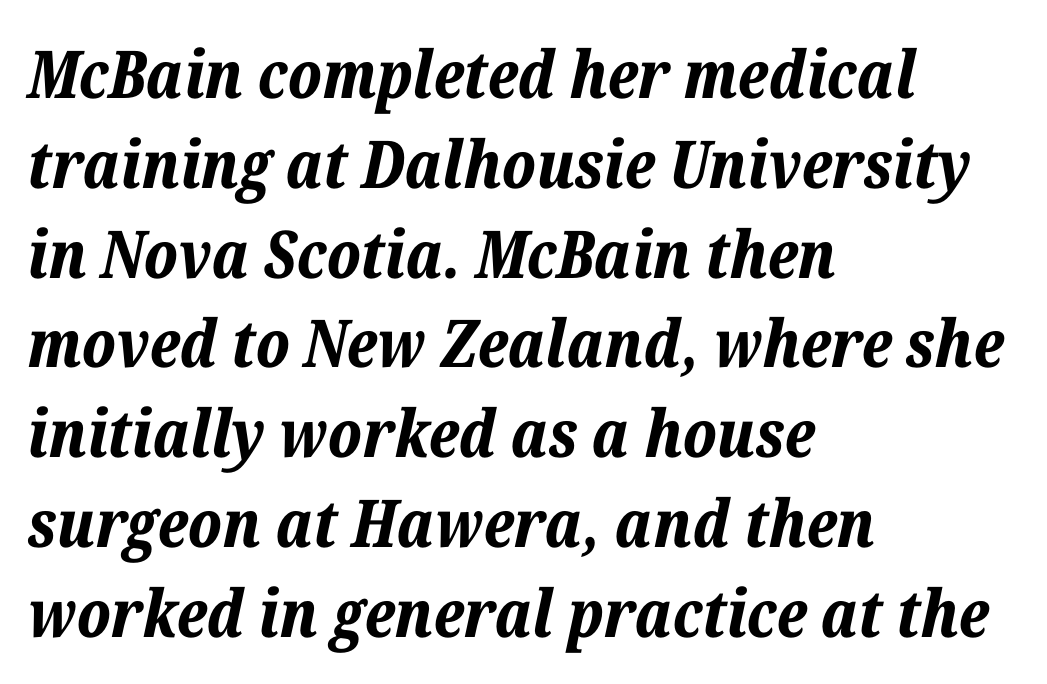
The image shows 66 px bold type, italic (leaning right); set left-aligned, normal line spacing (1.36x), normal letter spacing, not underlined; low stroke contrast and a medium x-height.
